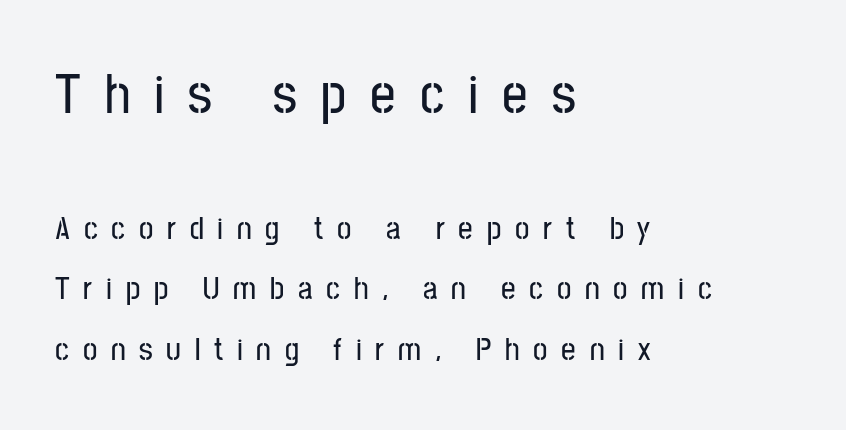
{"serif": "no", "italic": "no", "width": "condensed", "stroke_contrast": "low", "x_height": "medium", "monospaced": "no", "underline": "no", "align": "left", "line_spacing_ratio": 1.89, "letter_spacing": "wide", "letter_spacing_em": 0.43, "larger_block": "first", "size_ratio": 1.75, "glyph_px": 56}
